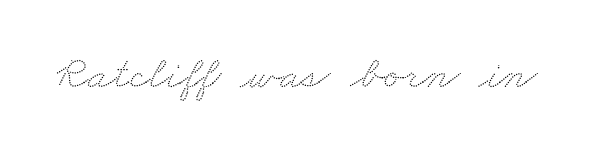
{"width": "wide", "stroke_contrast": "low", "x_height": "small", "monospaced": "no", "underline": "no", "letter_spacing": "normal", "letter_spacing_em": 0.0, "glyph_px": 47}
